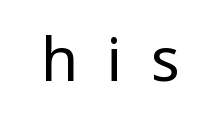
Weight class: somewhere from thin through regular. Characters follow at a spacing far wider than the type designer built in. Think of a printed novel: that variable character pitch is what you see here. You can tell it's not italic because the verticals are truly vertical. Any mark beneath the type? The region is blank. Examine the stroke ends and you'll find no serifs.
